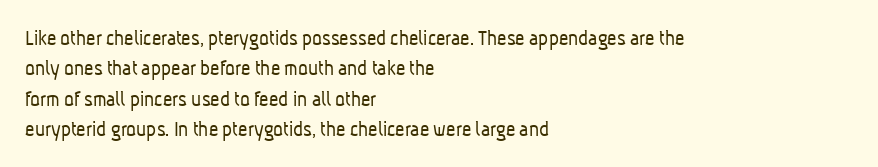
Q: Is the text bold? A: No.
Q: Is the text underlined? A: No.
Q: How is the paragraph aligned? A: Left-aligned.
Q: Is the spacing between letters normal or unusually wide? A: Normal.
Q: Is the spacing between lines tight, normal or loose? A: Normal.
